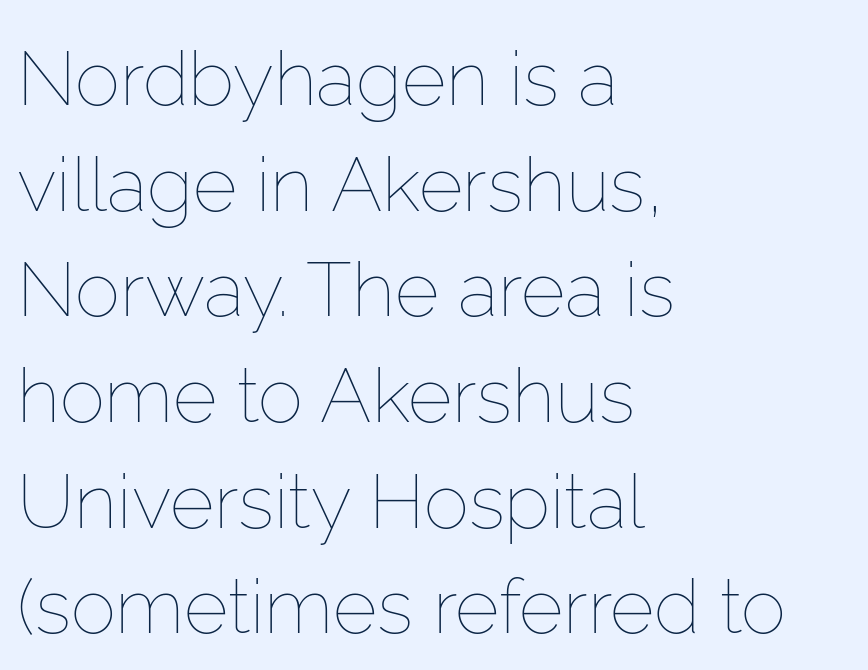
Do the characters align in a grid? No, the font is proportional. Underline: absent. The passage shown is not bold in any degree. A normal amount of white space separates one row of letters from the next.
